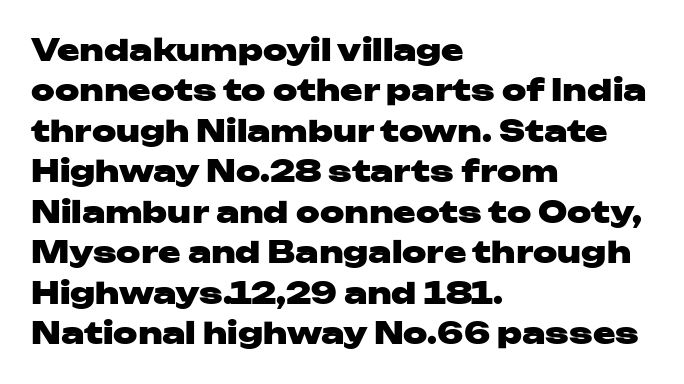
{"serif": "no", "italic": "no", "bold": "yes", "weight": "heavy", "width": "wide", "stroke_contrast": "low", "x_height": "medium", "monospaced": "no", "underline": "no", "align": "left", "line_spacing": "normal", "line_spacing_ratio": 1.35, "letter_spacing": "normal", "letter_spacing_em": 0.0, "glyph_px": 30}
